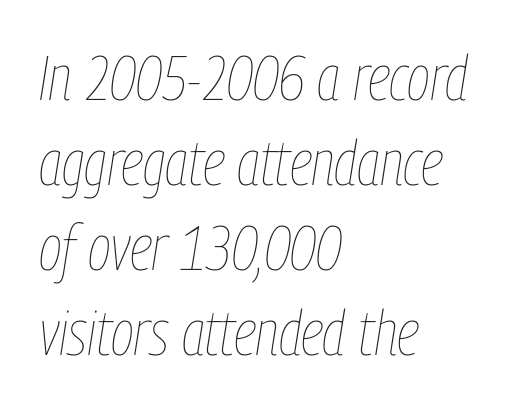
The image shows 63 px thin, condensed type, italic (leaning right); set left-aligned, normal line spacing (1.35x), normal letter spacing, not underlined; low stroke contrast and a medium x-height.
